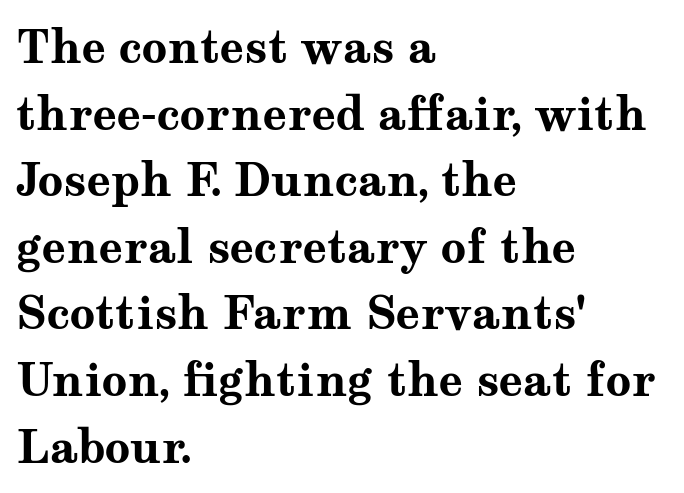
Q: Is the text bold? A: Yes.
Q: Is the text italic (slanted)? A: No, it is upright.
Q: Is the typeface a serif or a sans-serif typeface? A: Serif.
Q: Is the text underlined? A: No.
Q: How is the paragraph aligned? A: Left-aligned.
Q: Is the spacing between letters normal or unusually wide? A: Normal.
Q: Is the spacing between lines tight, normal or loose? A: Normal.
Q: Width (condensed, normal, or wide)? A: Wide.
Q: Stroke contrast? A: Medium.
Q: x-height? A: Medium.
Q: Monospaced? A: No.
